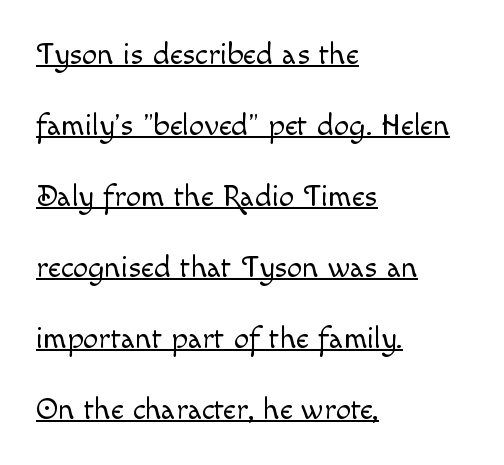
Q: Is the text bold? A: No.
Q: Is the text italic (slanted)? A: No, it is upright.
Q: Is the text underlined? A: Yes.
Q: How is the paragraph aligned? A: Left-aligned.
Q: Is the spacing between letters normal or unusually wide? A: Normal.
Q: Is the spacing between lines tight, normal or loose? A: Loose.
Q: Width (condensed, normal, or wide)? A: Normal.
Q: x-height? A: Small.
Q: Monospaced? A: No.
